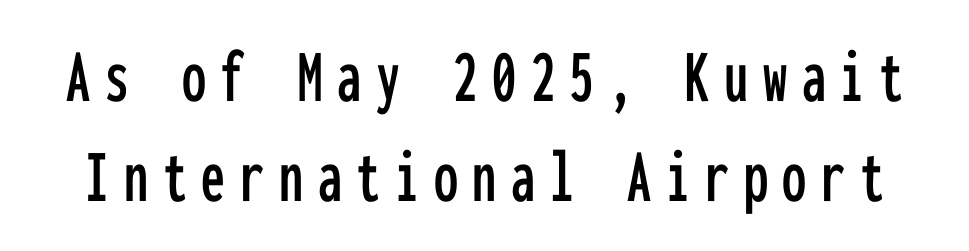
{"serif": "no", "italic": "no", "width": "condensed", "stroke_contrast": "low", "x_height": "medium", "monospaced": "yes", "underline": "no", "line_spacing": "normal", "line_spacing_ratio": 1.3, "glyph_px": 77}
